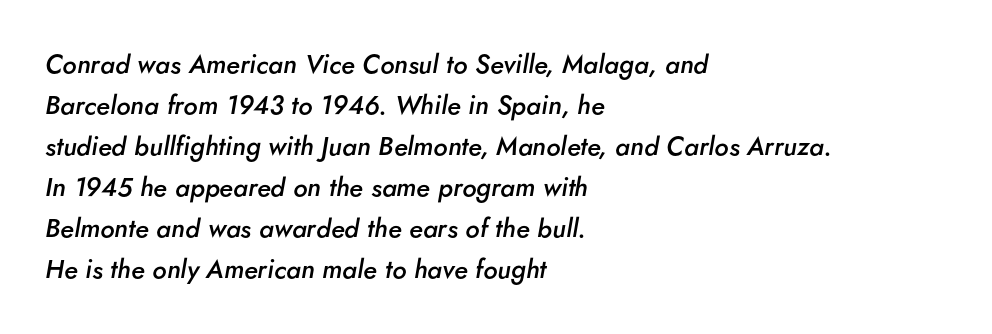
The image shows 26 px text type, italic (leaning right); set left-aligned, normal line spacing (1.58x), normal letter spacing, not underlined.
